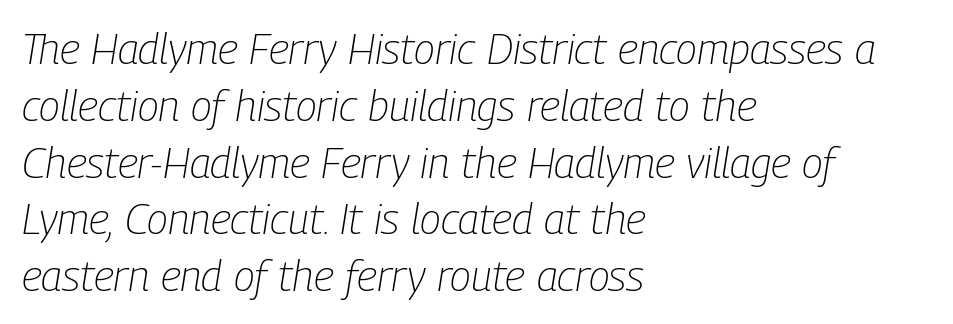
Q: Is the text bold? A: No.
Q: Is the text italic (slanted)? A: Yes, it leans right by about 9 degrees.
Q: Is the text underlined? A: No.
Q: How is the paragraph aligned? A: Left-aligned.
Q: Is the spacing between letters normal or unusually wide? A: Normal.
Q: Is the spacing between lines tight, normal or loose? A: Normal.
Q: Width (condensed, normal, or wide)? A: Condensed.
Q: Stroke contrast? A: Low.
Q: x-height? A: Medium.
Q: Monospaced? A: No.
